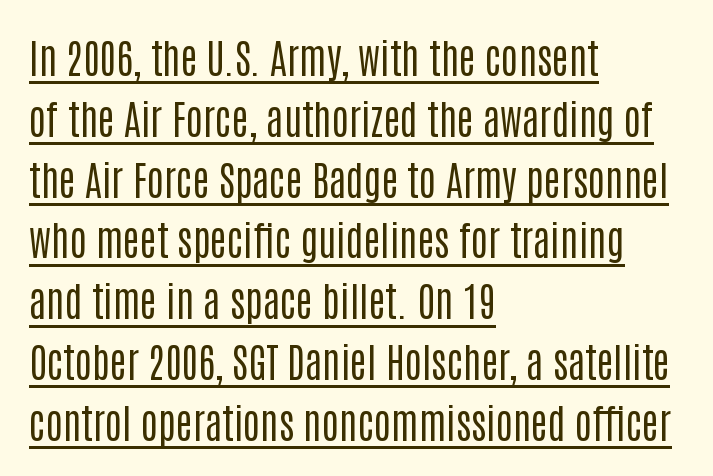
The image shows 40 px regular-weight, condensed sans-serif type, upright; set left-aligned, normal line spacing (1.52x), normal letter spacing, underlined; low stroke contrast and a large x-height.
